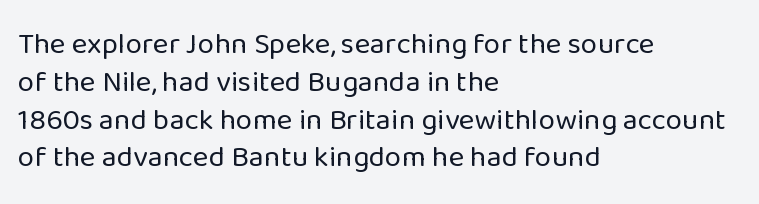
Letters have the restrained weight of plain body copy at most. Characters follow at the spacing the type designer built in. Honestly, there is no underline to notice here at all. The typesetter chose a ragged-right arrangement here. Character widths vary here, with narrow letters taking less room than wide ones. Normally led — the rows are evenly, conventionally spaced.
